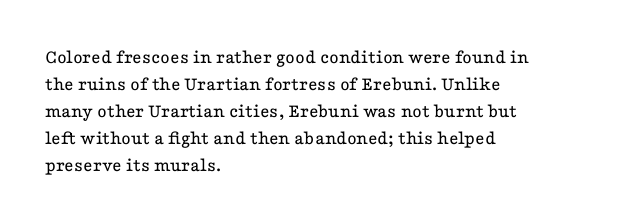
The image shows 20 px text type, upright; set left-aligned, normal line spacing (1.35x), normal letter spacing, not underlined.
